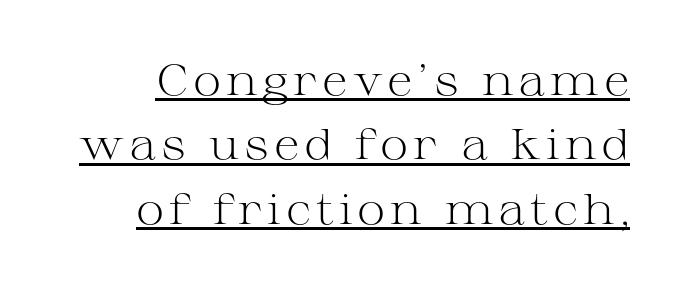
The image shows 43 px light, wide serif type, upright; set normal line spacing (1.5x), underlined; medium stroke contrast and a medium x-height.
